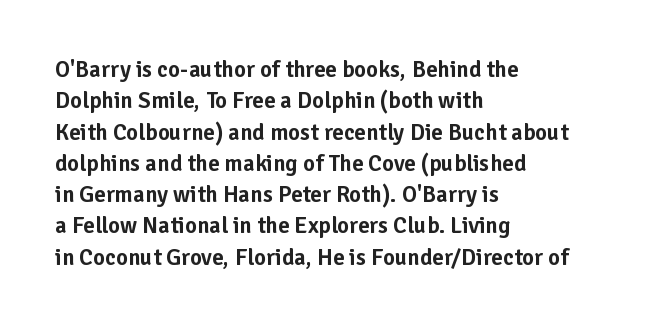
{"italic": "no", "underline": "no", "align": "left", "line_spacing": "normal", "line_spacing_ratio": 1.36, "letter_spacing": "normal", "letter_spacing_em": 0.0, "glyph_px": 23}
